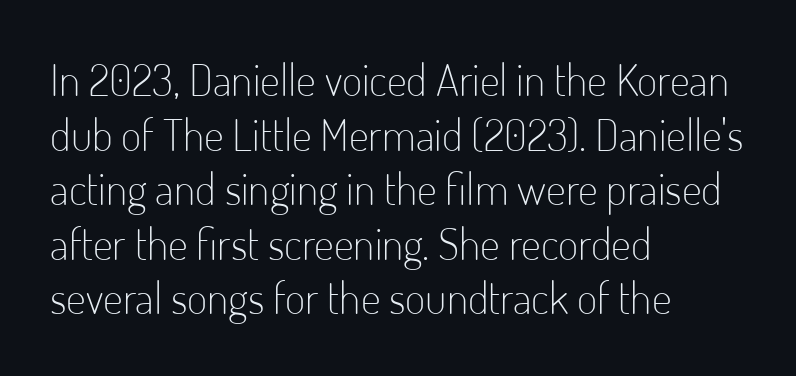
{"serif": "no", "italic": "no", "bold": "no", "weight": "light", "width": "condensed", "stroke_contrast": "low", "x_height": "small", "monospaced": "no", "underline": "no", "align": "left", "line_spacing_ratio": 1.24, "letter_spacing": "normal", "letter_spacing_em": 0.0, "glyph_px": 44}
